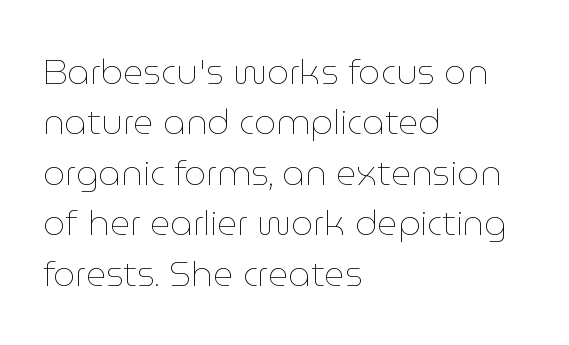
Q: Is the text bold? A: No.
Q: Is the text italic (slanted)? A: No, it is upright.
Q: Is the text underlined? A: No.
Q: How is the paragraph aligned? A: Left-aligned.
Q: Is the spacing between letters normal or unusually wide? A: Normal.
Q: Is the spacing between lines tight, normal or loose? A: Normal.
Q: Width (condensed, normal, or wide)? A: Normal.
Q: Stroke contrast? A: Low.
Q: x-height? A: Medium.
Q: Monospaced? A: No.
